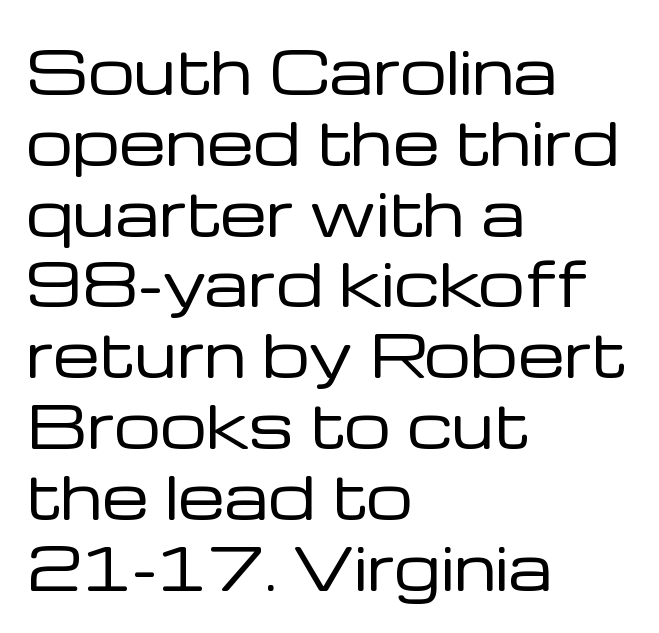
Q: Is the text bold? A: No.
Q: Is the text italic (slanted)? A: No, it is upright.
Q: Is the typeface a serif or a sans-serif typeface? A: Sans-serif.
Q: Is the text underlined? A: No.
Q: How is the paragraph aligned? A: Left-aligned.
Q: Is the spacing between letters normal or unusually wide? A: Normal.
Q: Width (condensed, normal, or wide)? A: Normal.
Q: Stroke contrast? A: Low.
Q: x-height? A: Medium.
Q: Monospaced? A: No.
